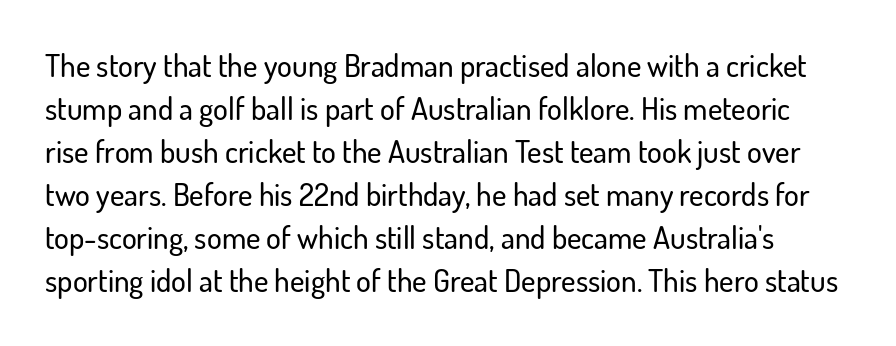
The type family on display is of the sans-serif kind. The letters advance in unequal steps, a hallmark of proportional type. Does extra space separate the letters? No, they use regular spacing. Italic: no, the glyphs are upright roman. Interline gaps are of average width in this sample.
